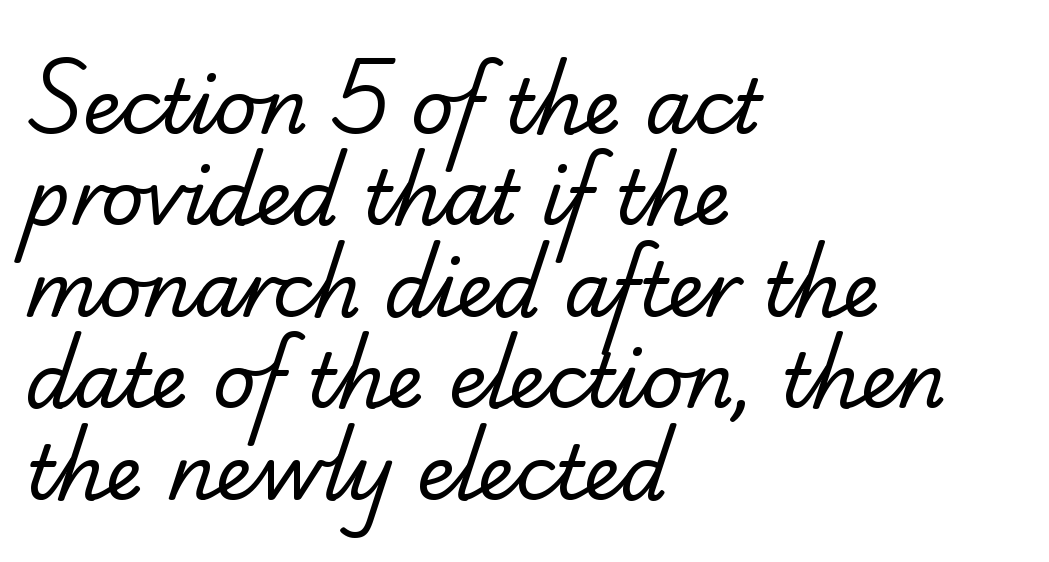
{"serif": "yes", "bold": "no", "weight": "regular", "width": "normal", "stroke_contrast": "low", "x_height": "small", "monospaced": "no", "underline": "no", "align": "left", "line_spacing_ratio": 1.22, "letter_spacing": "normal", "letter_spacing_em": 0.0, "glyph_px": 75}
